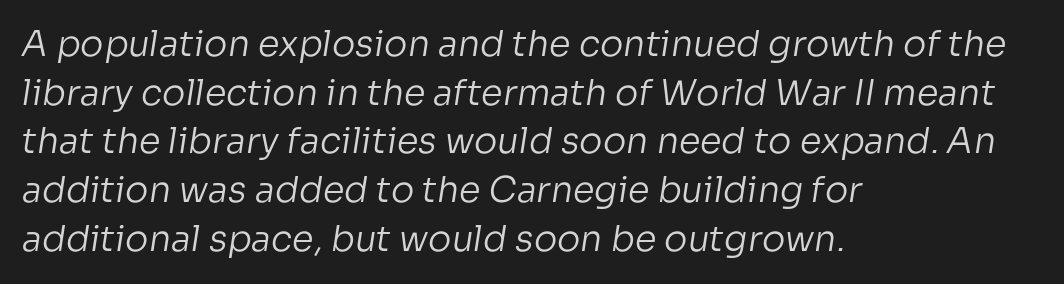
{"serif": "no", "bold": "no", "weight": "regular", "width": "normal", "stroke_contrast": "low", "x_height": "medium", "monospaced": "no", "underline": "no", "align": "left", "line_spacing": "normal", "line_spacing_ratio": 1.39, "letter_spacing": "normal", "letter_spacing_em": 0.0, "glyph_px": 35}
